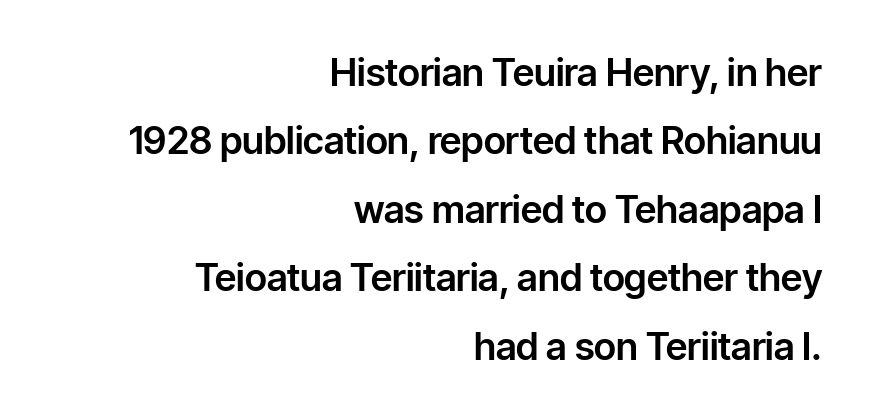
Q: Is the text italic (slanted)? A: No, it is upright.
Q: Is the typeface a serif or a sans-serif typeface? A: Sans-serif.
Q: Is the text underlined? A: No.
Q: How is the paragraph aligned? A: Right-aligned.
Q: Is the spacing between letters normal or unusually wide? A: Normal.
Q: Width (condensed, normal, or wide)? A: Normal.
Q: Stroke contrast? A: Low.
Q: x-height? A: Medium.
Q: Monospaced? A: No.
